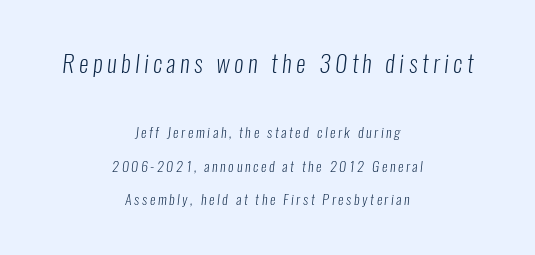
The image shows 24 px text type; set centered, loose line spacing (2.38x), not underlined; the first (top) block is 1.71x larger.
